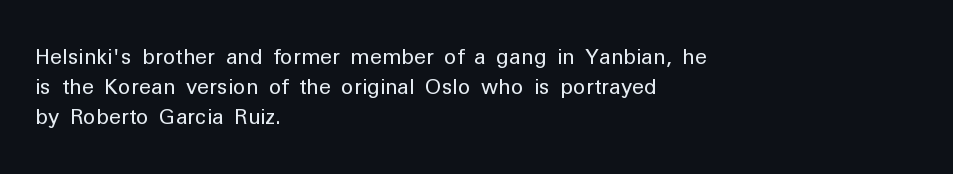
Q: Is the text bold? A: No.
Q: Is the text italic (slanted)? A: No, it is upright.
Q: Is the text underlined? A: No.
Q: How is the paragraph aligned? A: Left-aligned.
Q: Is the spacing between letters normal or unusually wide? A: Normal.
Q: Is the spacing between lines tight, normal or loose? A: Normal.
